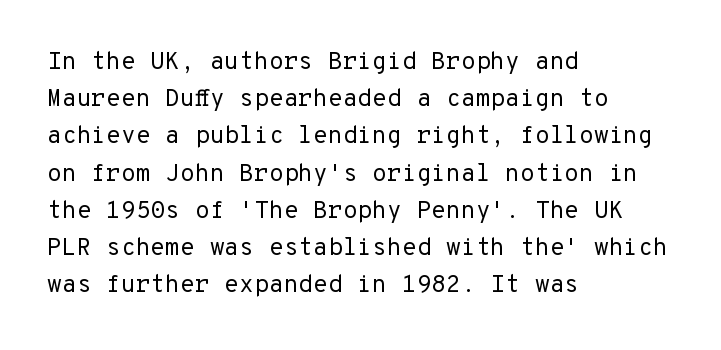
{"italic": "no", "bold": "no", "underline": "no", "align": "left", "line_spacing": "normal", "line_spacing_ratio": 1.55, "letter_spacing": "normal", "letter_spacing_em": 0.0, "glyph_px": 24}
